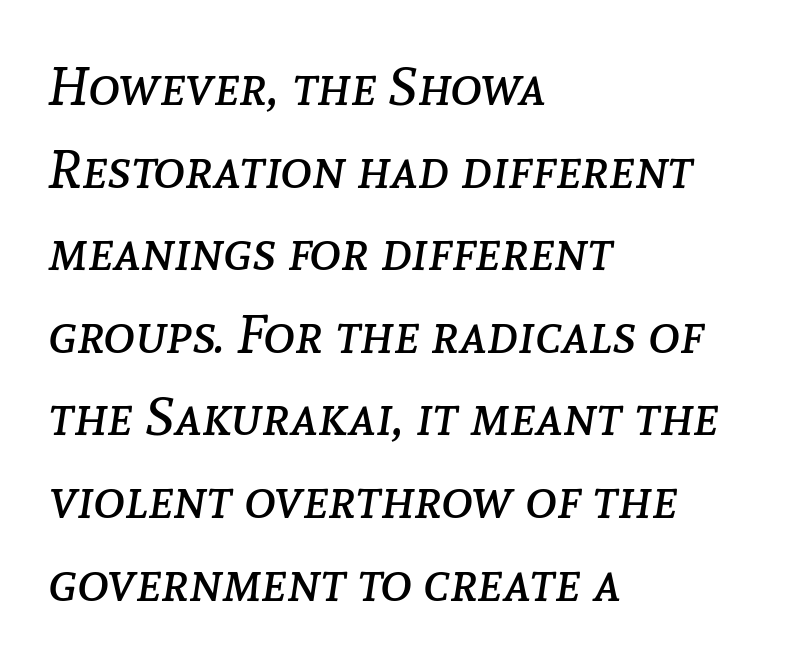
Q: Is the text bold? A: No.
Q: Is the text italic (slanted)? A: Yes, it leans right by about 8 degrees.
Q: Is the text underlined? A: No.
Q: How is the paragraph aligned? A: Left-aligned.
Q: Is the spacing between letters normal or unusually wide? A: Normal.
Q: Is the spacing between lines tight, normal or loose? A: Normal.
Q: Width (condensed, normal, or wide)? A: Normal.
Q: Stroke contrast? A: Low.
Q: x-height? A: Medium.
Q: Monospaced? A: No.
